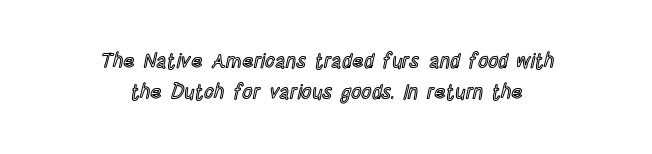
Standard letterfit; no display-style spreading of the glyphs. Clear beneath every line of the passage. The block of text has a typical density, with ordinary space between rows. A centered setting, common on invitations and titles, is used for this passage.
